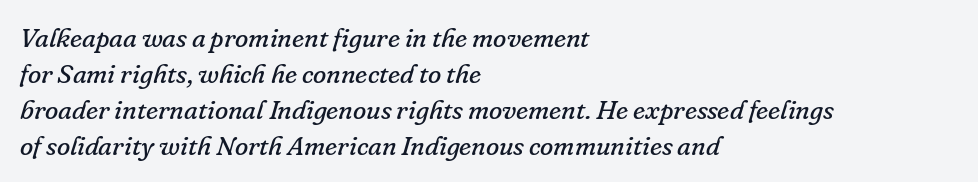
The glyphs are unaccompanied by any horizontal stroke below them. Line spacing here is normal. This reads as an unemphasized weight, regular at the heaviest. Notice how the passage keeps a crisp vertical edge on the left only. Short note: letters normally spaced. Emphasis-style slanted type is in use.
